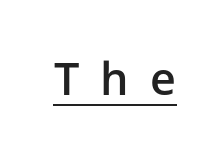
The image shows 45 px semibold sans-serif type, upright; set unusually wide letter spacing (+0.47 em), underlined; low stroke contrast and a medium x-height.
